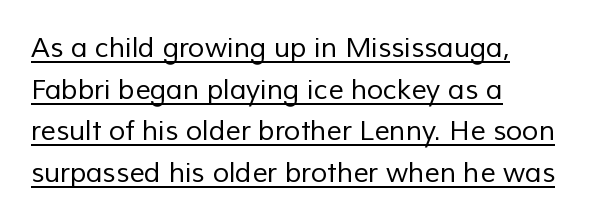
{"bold": "no", "underline": "yes", "align": "left", "line_spacing": "normal", "line_spacing_ratio": 1.54, "letter_spacing": "normal", "letter_spacing_em": 0.0, "glyph_px": 27}
